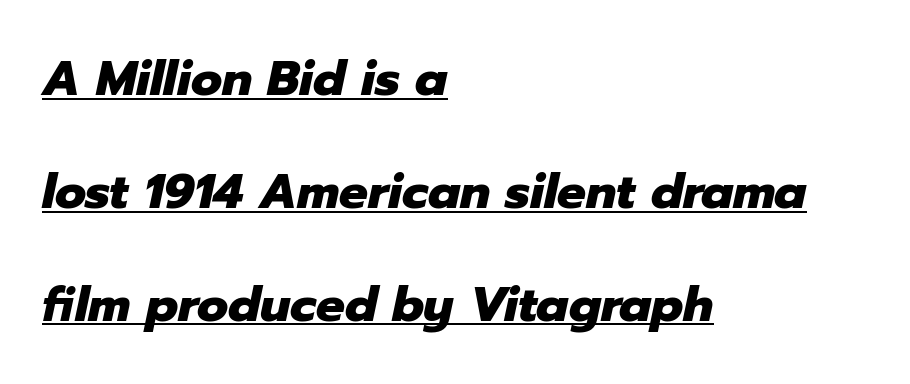
The image shows 48 px heavy type, italic (leaning right); set left-aligned, loose line spacing (2.35x), normal letter spacing, underlined; low stroke contrast and a medium x-height.
